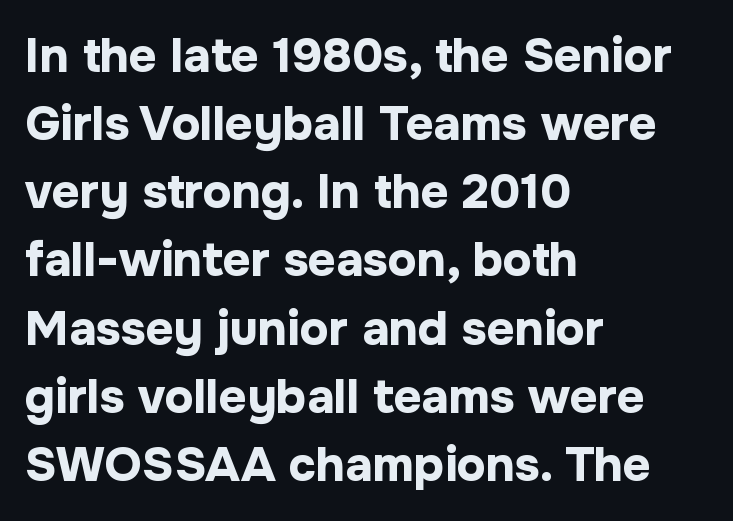
The image shows 48 px bold sans-serif type, upright; set left-aligned, normal line spacing (1.42x), normal letter spacing, not underlined; low stroke contrast and a medium x-height.
